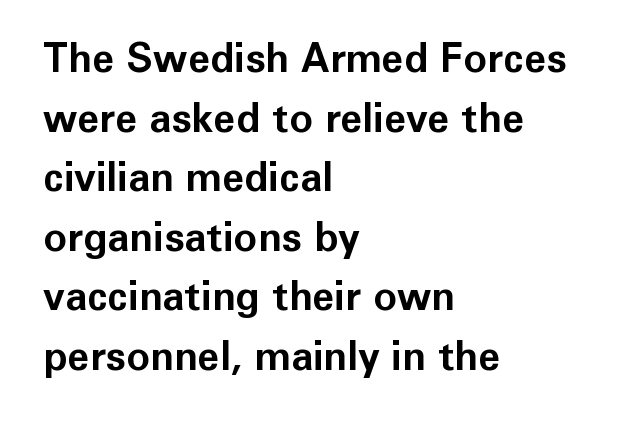
Q: Is the text bold? A: Yes.
Q: Is the text italic (slanted)? A: No, it is upright.
Q: Is the typeface a serif or a sans-serif typeface? A: Sans-serif.
Q: Is the text underlined? A: No.
Q: How is the paragraph aligned? A: Left-aligned.
Q: Is the spacing between letters normal or unusually wide? A: Normal.
Q: Is the spacing between lines tight, normal or loose? A: Normal.
Q: Width (condensed, normal, or wide)? A: Normal.
Q: Stroke contrast? A: Low.
Q: x-height? A: Medium.
Q: Monospaced? A: No.
